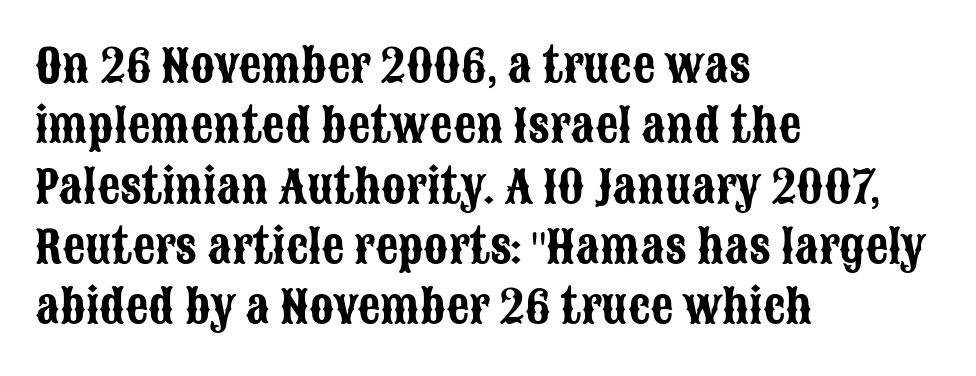
{"serif": "no", "italic": "no", "width": "condensed", "stroke_contrast": "low", "x_height": "large", "monospaced": "no", "underline": "no", "align": "left", "line_spacing": "normal", "line_spacing_ratio": 1.34, "letter_spacing": "normal", "letter_spacing_em": 0.0, "glyph_px": 45}
